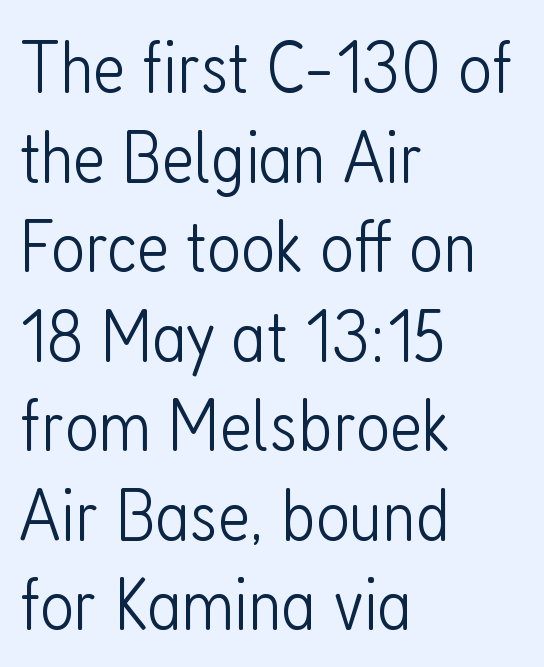
Is this a sans? Yes — the strokes have no serifs. Notice how the passage keeps a crisp vertical edge on the left only. Caption: face not bold, strokes unweighted. The rendering uses natural spacing where letterforms have individual widths.
